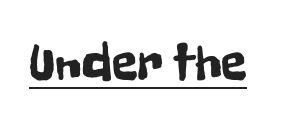
{"serif": "no", "italic": "no", "width": "condensed", "stroke_contrast": "low", "x_height": "medium", "monospaced": "no", "underline": "yes", "letter_spacing": "normal", "letter_spacing_em": 0.0, "glyph_px": 53}
